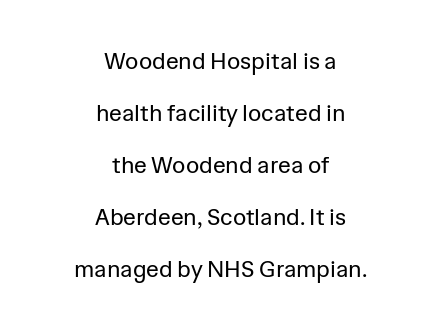
Notice the wide empty band between every row — that's loose leading. Words appear dense and cohesive because spacing is normal. No word sits above an underline. This is roman type, the default non-slanted kind. The paragraph shown floats in the horizontal middle. The typesetting does not lean heavy: it is not bold.
